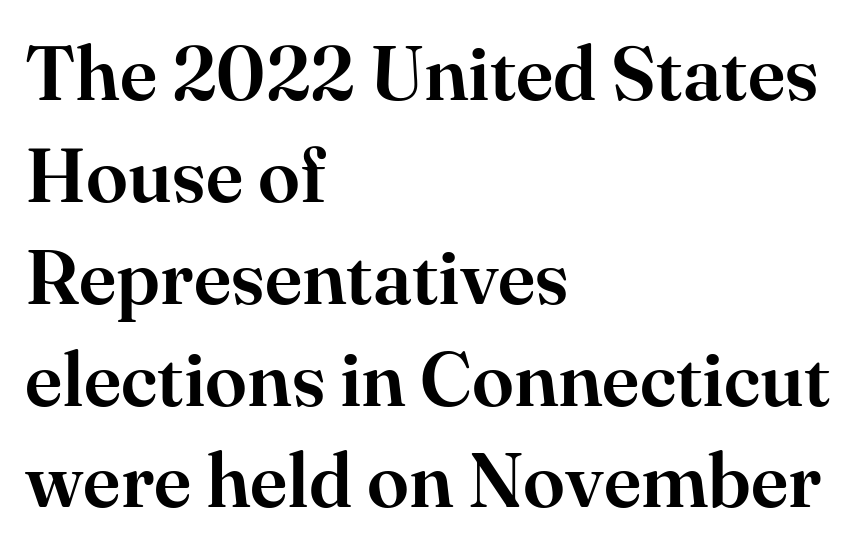
A serif font was chosen for this passage. Looks like regular typesetting: each glyph gets only the width it needs. If you drew a line through each stem, it would be perfectly vertical. The line-height multiplier appears to be the usual default.
